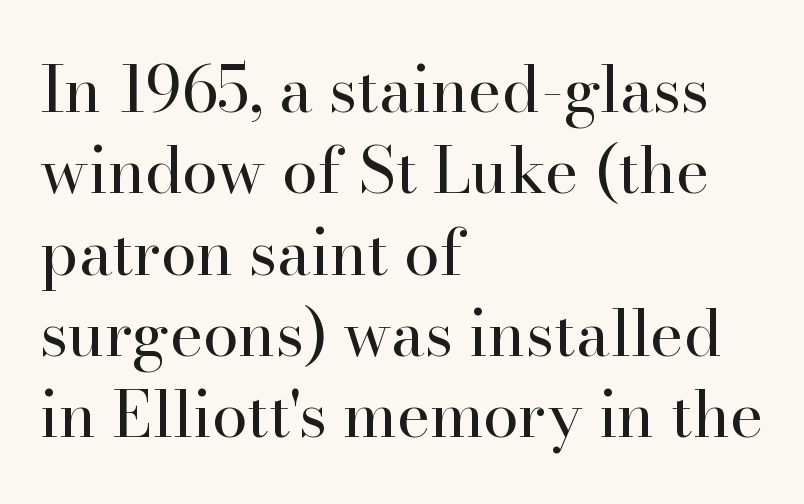
{"serif": "yes", "italic": "no", "bold": "no", "weight": "regular", "width": "normal", "stroke_contrast": "high", "x_height": "small", "monospaced": "no", "underline": "no", "align": "left", "line_spacing": "normal", "line_spacing_ratio": 1.27, "letter_spacing": "normal", "letter_spacing_em": 0.0, "glyph_px": 64}
